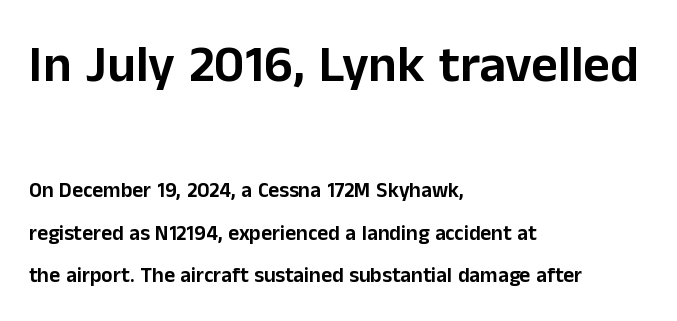
{"serif": "no", "italic": "no", "width": "normal", "stroke_contrast": "low", "x_height": "medium", "monospaced": "no", "underline": "no", "align": "left", "line_spacing": "loose", "line_spacing_ratio": 2.03, "letter_spacing": "normal", "letter_spacing_em": 0.0, "larger_block": "first", "size_ratio": 2.48, "glyph_px": 52}
